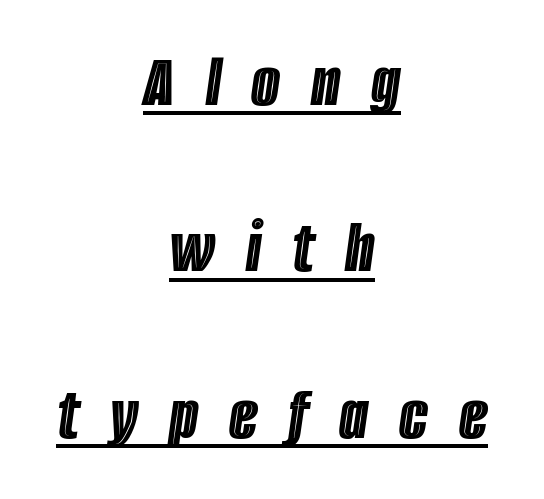
The image shows 75 px condensed type, italic (leaning right); set centered, loose line spacing (2.22x), unusually wide letter spacing (+0.41 em), underlined; a large x-height.
